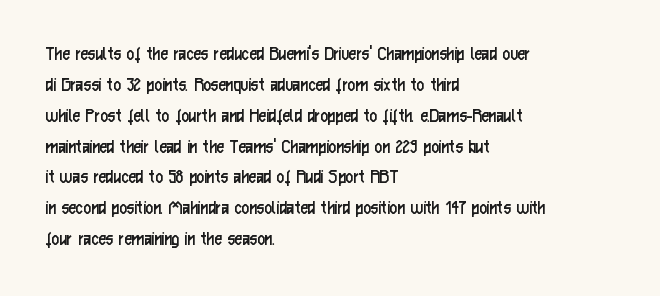
The image shows 21 px text type, upright; set left-aligned, normal line spacing (1.47x), normal letter spacing, not underlined.
